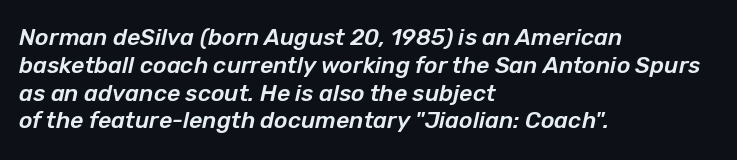
{"italic": "yes", "lean": "right", "slant_degrees": 12, "underline": "no", "align": "left", "line_spacing_ratio": 1.21, "letter_spacing": "normal", "letter_spacing_em": 0.0, "glyph_px": 23}
